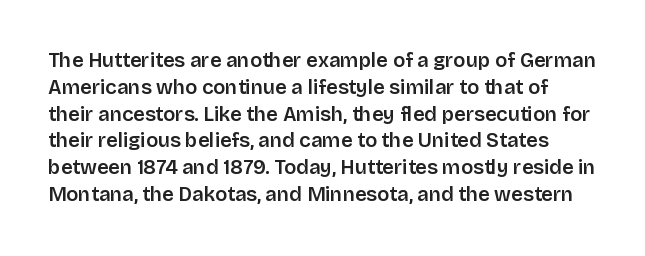
The image shows 20 px text type, upright; set normal line spacing (1.34x), normal letter spacing, not underlined.
